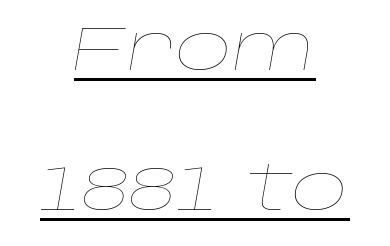
Q: Is the text bold? A: No.
Q: Is the text italic (slanted)? A: Yes, it leans right by about 10 degrees.
Q: Is the text underlined? A: Yes.
Q: How is the paragraph aligned? A: Centered.
Q: Is the spacing between letters normal or unusually wide? A: Normal.
Q: Is the spacing between lines tight, normal or loose? A: Loose.
Q: Width (condensed, normal, or wide)? A: Wide.
Q: Stroke contrast? A: Low.
Q: x-height? A: Large.
Q: Monospaced? A: No.
